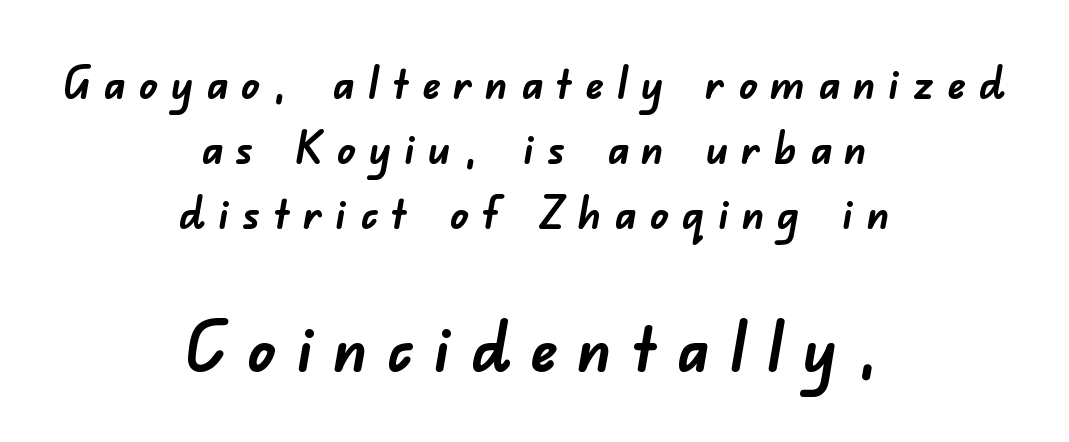
Each letter's strokes conclude bluntly, with no projecting serifs. Every letter is thick-stroked: bold, no question. Does the copy run flush right? No — it is centered line by line. Looks like regular typesetting: each glyph gets only the width it needs. The letterforms stand isolated, each surrounded by extra space.
